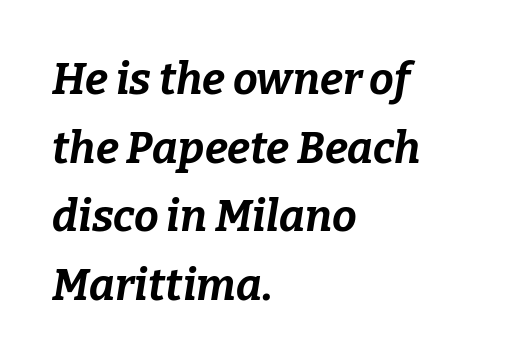
{"italic": "yes", "lean": "right", "slant_degrees": 9, "bold": "yes", "weight": "bold", "width": "normal", "stroke_contrast": "low", "x_height": "medium", "monospaced": "no", "underline": "no", "align": "left", "line_spacing": "normal", "line_spacing_ratio": 1.56, "letter_spacing": "normal", "letter_spacing_em": 0.0, "glyph_px": 44}
